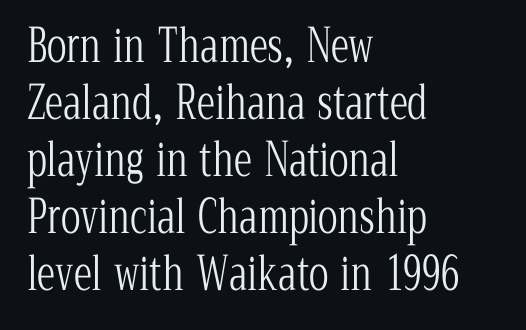
{"serif": "yes", "italic": "no", "bold": "no", "weight": "light", "width": "condensed", "stroke_contrast": "low", "x_height": "medium", "monospaced": "no", "underline": "no", "align": "left", "line_spacing_ratio": 1.24, "letter_spacing": "normal", "letter_spacing_em": 0.0, "glyph_px": 46}
